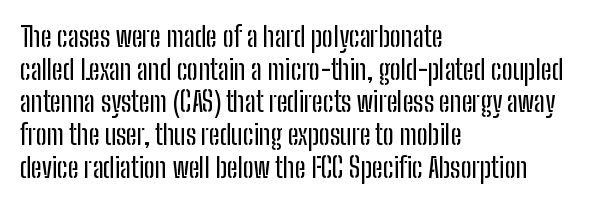
Words float on clear page, feet unadorned. Words appear dense and cohesive because spacing is normal. The lettering holds an erect, upright posture throughout. If you drew a ruler down the left edge, every line would touch it.
